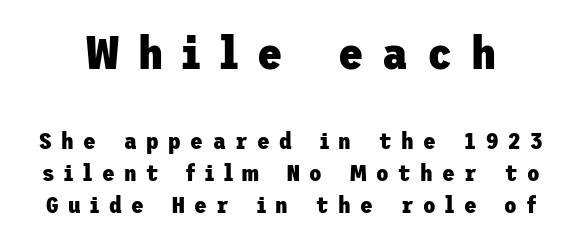
The image shows 46 px heavy sans-serif type, upright; set normal line spacing (1.39x), unusually wide letter spacing (+0.41 em), not underlined; the first (top) block is 2.0x larger; low stroke contrast and a medium x-height.
